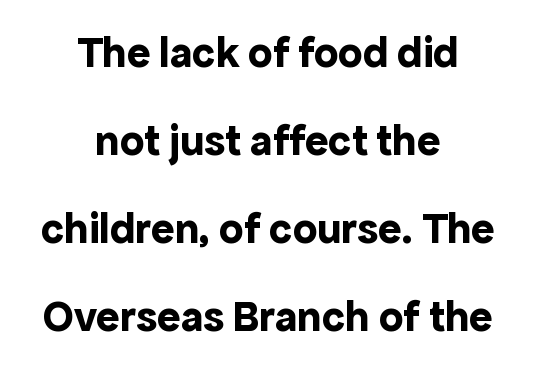
Horizontal bands of white between lines are thick stripes. Each letter's strokes conclude bluntly, with no projecting serifs. The gaps between neighbouring characters are ordinary and unremarkable. Notice how the stems are strictly vertical — no italics here. Rule under the text: the space is simply empty. Caption: bold face, heavy strokes.
